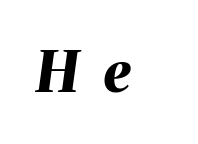
Q: Is the text bold? A: Yes.
Q: Is the text italic (slanted)? A: Yes, it leans right by about 8 degrees.
Q: Is the text underlined? A: No.
Q: How is the paragraph aligned? A: Left-aligned.
Q: Is the spacing between letters normal or unusually wide? A: Unusually wide.
Q: Width (condensed, normal, or wide)? A: Normal.
Q: Stroke contrast? A: Medium.
Q: x-height? A: Medium.
Q: Monospaced? A: No.
